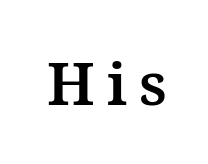
The image shows 59 px bold type, upright; set unusually wide letter spacing (+0.2 em), not underlined; medium stroke contrast and a medium x-height.
